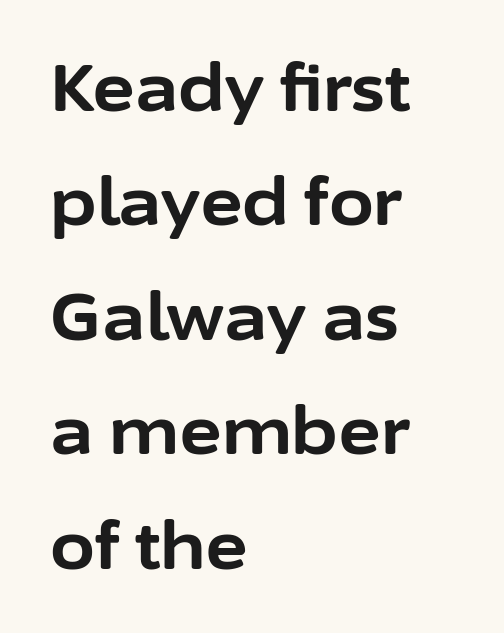
Q: Is the text bold? A: Yes.
Q: Is the text italic (slanted)? A: No, it is upright.
Q: Is the typeface a serif or a sans-serif typeface? A: Sans-serif.
Q: Is the text underlined? A: No.
Q: How is the paragraph aligned? A: Left-aligned.
Q: Is the spacing between letters normal or unusually wide? A: Normal.
Q: Width (condensed, normal, or wide)? A: Normal.
Q: Stroke contrast? A: Low.
Q: x-height? A: Medium.
Q: Monospaced? A: No.
